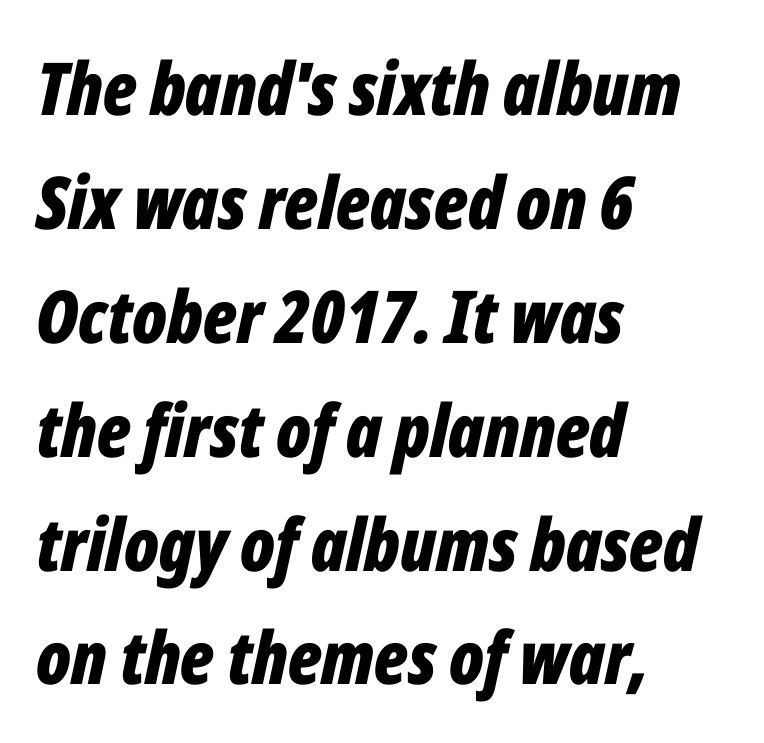
Q: Is the text bold? A: Yes.
Q: Is the text italic (slanted)? A: Yes, it leans right by about 12 degrees.
Q: Is the text underlined? A: No.
Q: How is the paragraph aligned? A: Left-aligned.
Q: Is the spacing between letters normal or unusually wide? A: Normal.
Q: Is the spacing between lines tight, normal or loose? A: Normal.
Q: Width (condensed, normal, or wide)? A: Condensed.
Q: Stroke contrast? A: Low.
Q: x-height? A: Medium.
Q: Monospaced? A: No.
